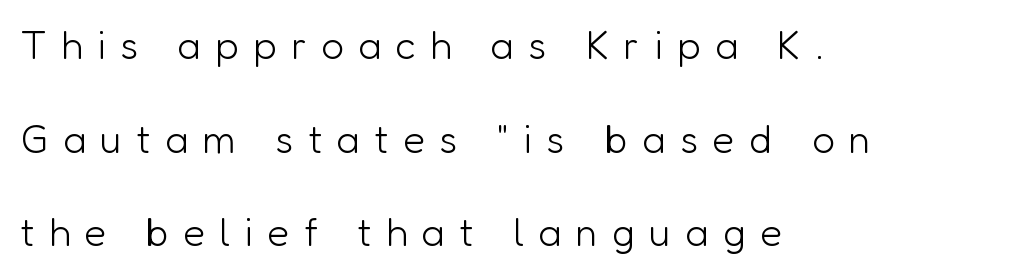
Proportional: the letters do not fall into vertical columns. Rows of type keep a wide berth in the vertical direction. A typesetter would call this heavily tracked-out type. The typesetter chose a ragged-right arrangement here.
